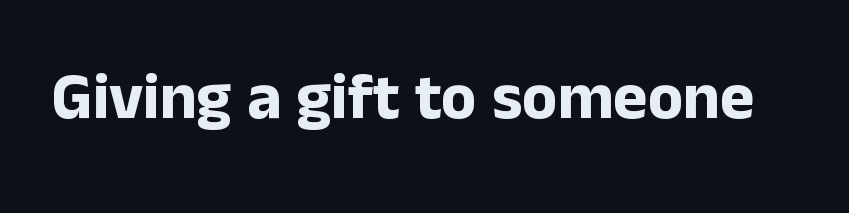
Standard letterfit; no display-style spreading of the glyphs. Character widths vary here, with narrow letters taking less room than wide ones. Emphasis by weight is at full strength: bold. The glyphs are unaccompanied by any horizontal stroke below them. Vertical strokes here are truly vertical. The font family rendered here belongs to the sans-serif group.
